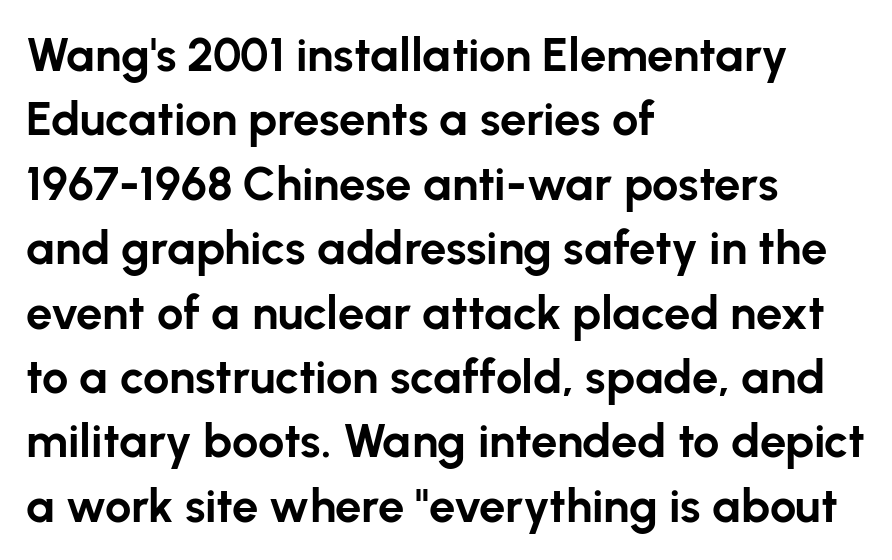
The image shows 47 px bold sans-serif type, upright; set left-aligned, normal line spacing (1.37x), normal letter spacing, not underlined; low stroke contrast and a medium x-height.
